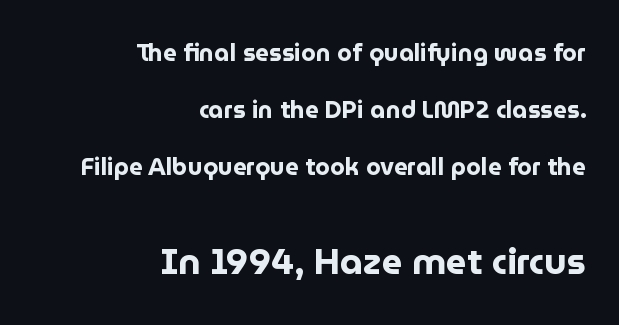
Q: Is the text bold? A: Yes.
Q: Is the text italic (slanted)? A: No, it is upright.
Q: Is the typeface a serif or a sans-serif typeface? A: Sans-serif.
Q: Is the text underlined? A: No.
Q: How is the paragraph aligned? A: Right-aligned.
Q: Is the spacing between letters normal or unusually wide? A: Normal.
Q: Is the spacing between lines tight, normal or loose? A: Loose.
Q: Which block of text is set in a larger size, the first (top) or the second (bottom)? A: The second (bottom) one.
Q: Width (condensed, normal, or wide)? A: Normal.
Q: Stroke contrast? A: Low.
Q: x-height? A: Medium.
Q: Monospaced? A: No.
